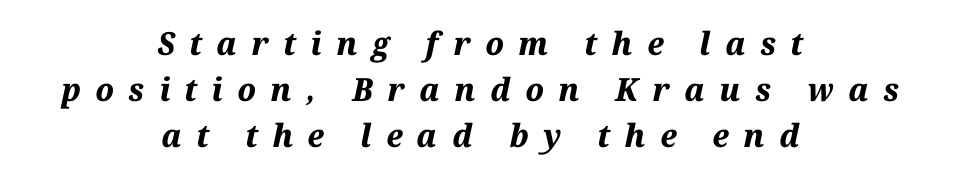
Typeset on center — no edge is straight. Letter spacing: wide. Characters are canted at an angle relative to the baseline's perpendicular. A normal amount of white space separates one row of letters from the next. No word sits above an underline.
